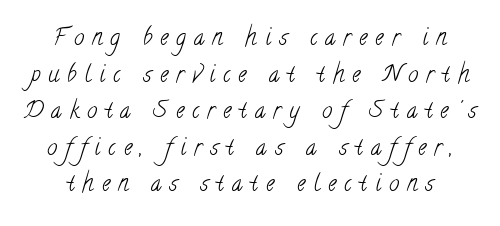
{"bold": "no", "underline": "no", "line_spacing": "normal", "line_spacing_ratio": 1.59, "letter_spacing": "wide", "letter_spacing_em": 0.35, "glyph_px": 23}
